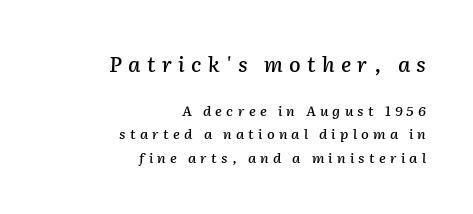
Q: Is the text italic (slanted)? A: Yes, it leans right by about 2 degrees.
Q: Is the text underlined? A: No.
Q: How is the paragraph aligned? A: Right-aligned.
Q: Is the spacing between letters normal or unusually wide? A: Unusually wide.
Q: Is the spacing between lines tight, normal or loose? A: Normal.
Q: Which block of text is set in a larger size, the first (top) or the second (bottom)? A: The first (top) one.
